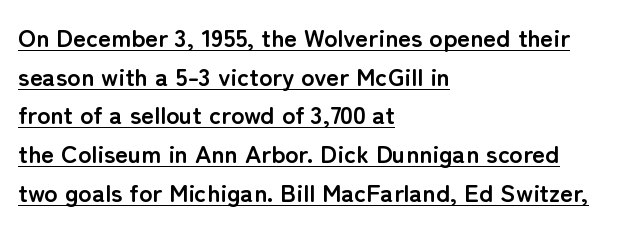
Q: Is the text bold? A: Yes.
Q: Is the text italic (slanted)? A: No, it is upright.
Q: Is the text underlined? A: Yes.
Q: How is the paragraph aligned? A: Left-aligned.
Q: Is the spacing between letters normal or unusually wide? A: Normal.
Q: Is the spacing between lines tight, normal or loose? A: Normal.
